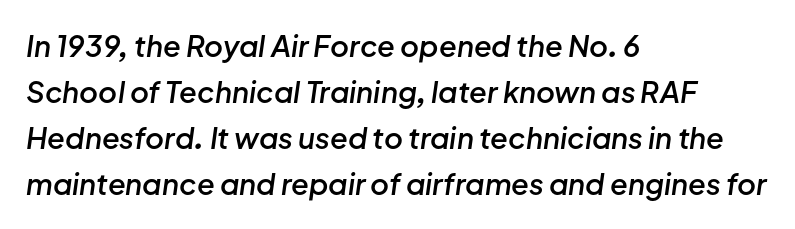
The image shows 29 px semibold type, italic (leaning right); set left-aligned, normal line spacing (1.59x), normal letter spacing, not underlined; low stroke contrast and a medium x-height.
